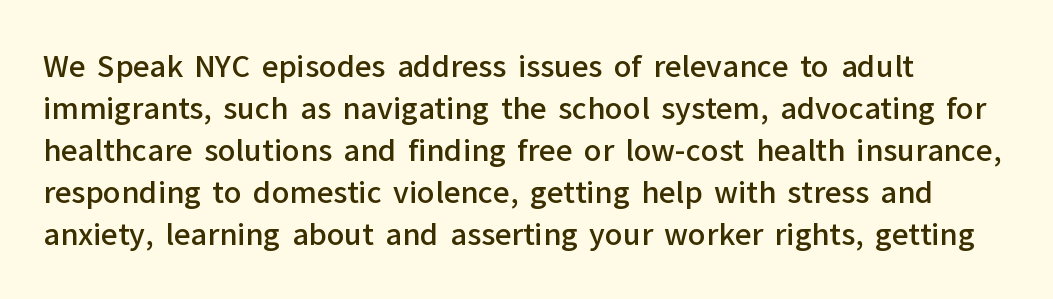
Q: Is the text bold? A: Semi-bold.
Q: Is the text italic (slanted)? A: No, it is upright.
Q: Is the typeface a serif or a sans-serif typeface? A: Sans-serif.
Q: Is the text underlined? A: No.
Q: Is the spacing between letters normal or unusually wide? A: Normal.
Q: Is the spacing between lines tight, normal or loose? A: Normal.
Q: Width (condensed, normal, or wide)? A: Normal.
Q: Stroke contrast? A: Low.
Q: x-height? A: Medium.
Q: Monospaced? A: No.
